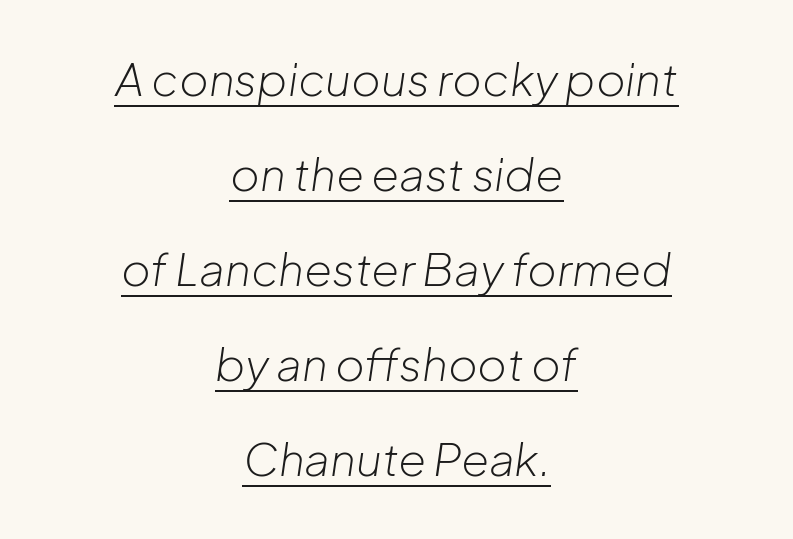
{"italic": "yes", "lean": "right", "slant_degrees": 8, "bold": "no", "weight": "light", "width": "normal", "stroke_contrast": "low", "x_height": "medium", "monospaced": "no", "underline": "yes", "align": "center", "line_spacing": "loose", "line_spacing_ratio": 2.11, "letter_spacing": "normal", "letter_spacing_em": 0.0, "glyph_px": 45}
